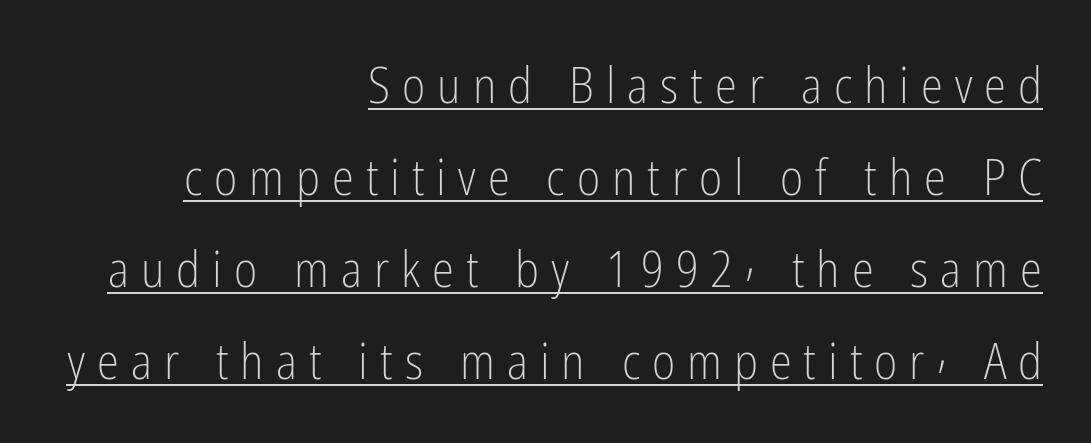
You could not count columns in this text — the font is proportionally spaced. This sample uses expanded letter spacing, leaving extra air between glyphs. One-word summary of the alignment: right. On a weight scale, this lands at 450 or below. Is there any slant? The stems are plumb. A typesetter would label this face a sans.
